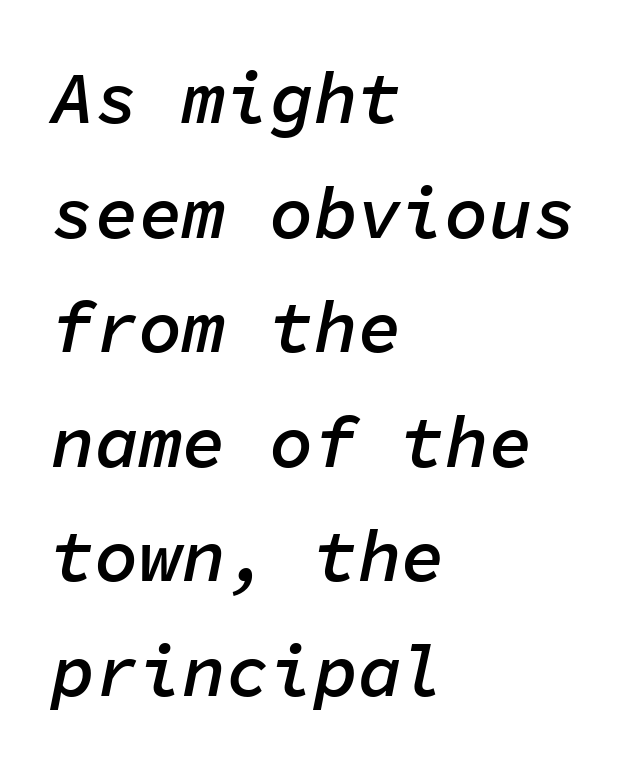
Caption: multi-line text, flush left, ragged right. The rendering uses a moderate line-height, typical for paragraphs. Standard letterfit; no display-style spreading of the glyphs. Weight: semibold (demi). Observe the lean: these are italic letterforms. This rendering features lettering with no underline.
